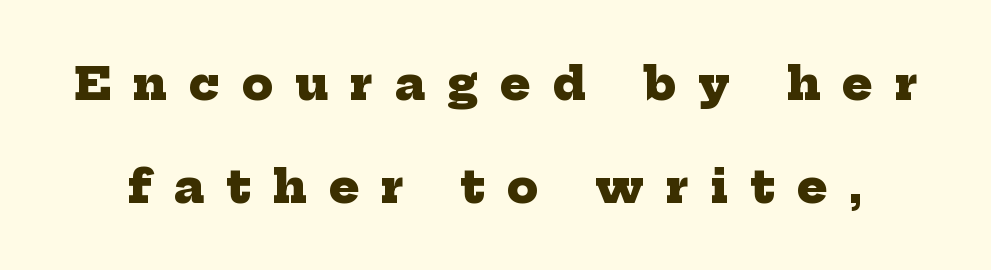
The image shows 45 px heavy serif type; set loose line spacing (2.28x), unusually wide letter spacing (+0.49 em), not underlined; low stroke contrast and a medium x-height.
